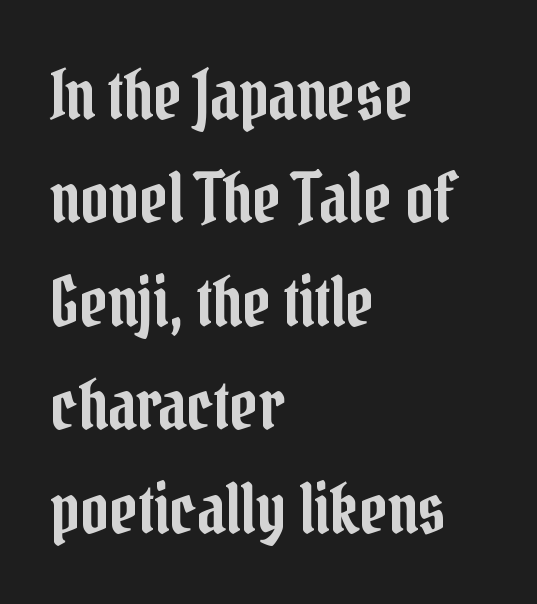
{"serif": "yes", "italic": "no", "width": "condensed", "stroke_contrast": "low", "x_height": "medium", "monospaced": "no", "underline": "no", "align": "left", "line_spacing": "normal", "line_spacing_ratio": 1.5, "letter_spacing": "normal", "letter_spacing_em": 0.0, "glyph_px": 69}
